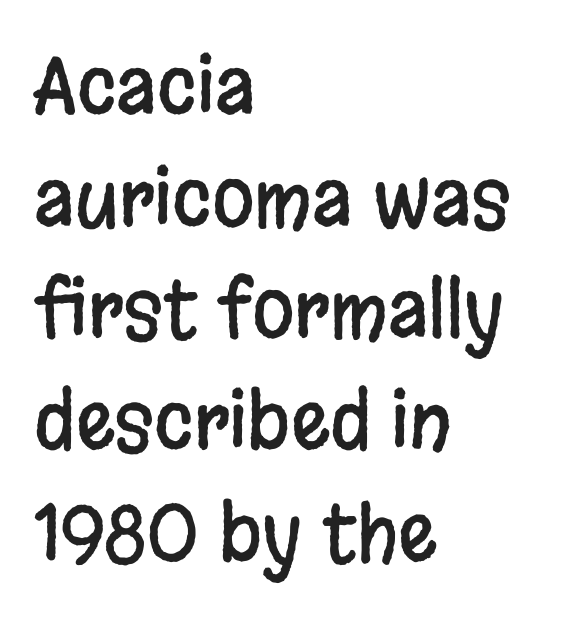
Here the designer chose a conventional face with non-uniform glyph widths. Characters remain perfectly vertical along every line. The letters sit at their default tracking, neither squeezed nor spread. Baseline-to-baseline distance is the conventional proportion of letter height.
